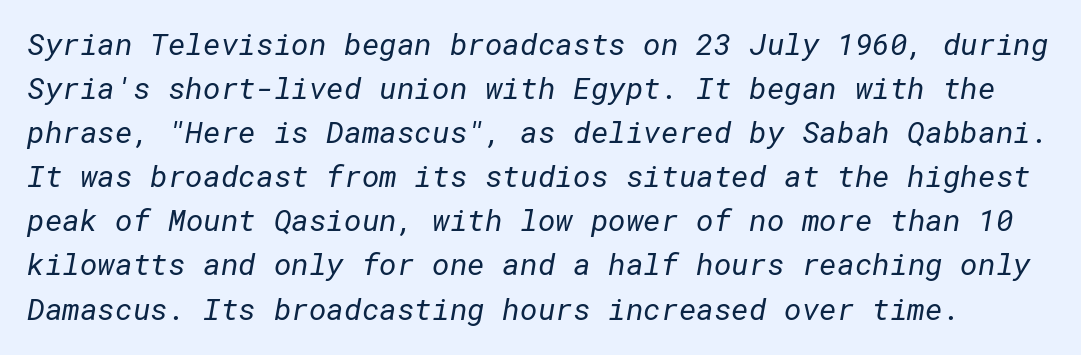
{"serif": "no", "bold": "no", "weight": "regular", "width": "normal", "stroke_contrast": "low", "x_height": "medium", "underline": "no", "line_spacing": "normal", "line_spacing_ratio": 1.47, "letter_spacing": "normal", "letter_spacing_em": 0.0, "glyph_px": 30}
